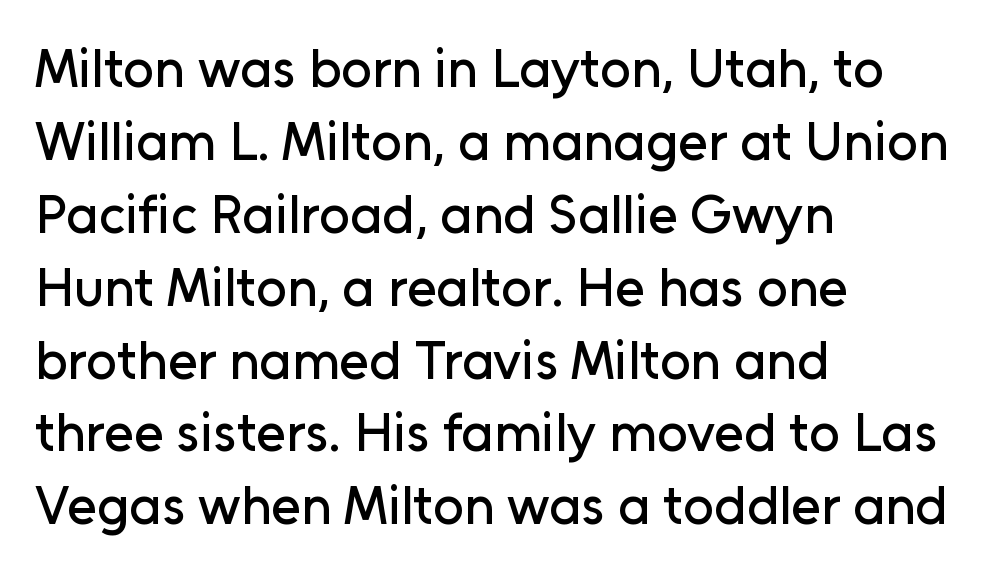
Note the varied advance widths — an 'i' is clearly narrower than an 'm'. Letterform terminals end flat and unadorned throughout the passage. Quick note: not italic, upright. Interline gaps are of average width in this sample. Beneath every word, the page is bare. These lines stack with their left ends in a neat column.
